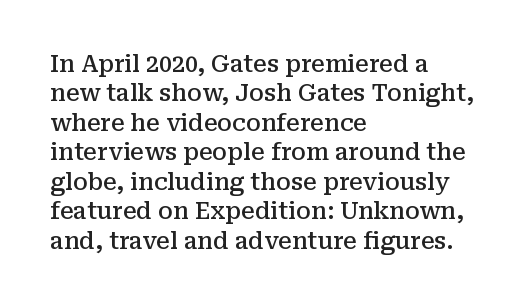
{"italic": "no", "bold": "semi", "underline": "no", "align": "left", "line_spacing": "normal", "line_spacing_ratio": 1.28, "letter_spacing": "normal", "letter_spacing_em": 0.0, "glyph_px": 23}
